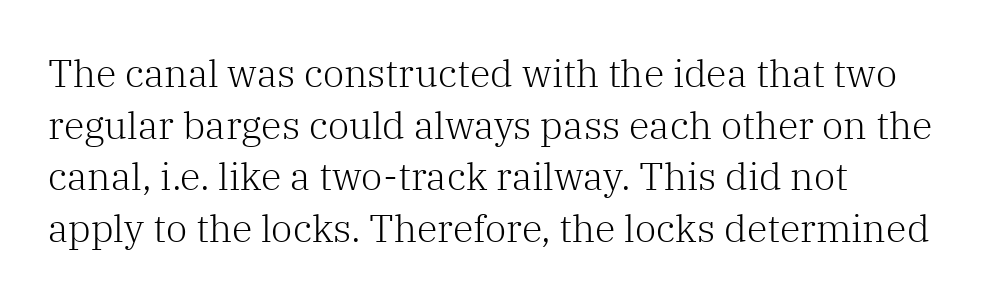
The rows are spaced the way most documents space them. Varying glyph widths throughout — classic text-font behaviour. Serifs: yes, visible at the terminals of the letterforms. Ordinary non-slanted type is in use. Heaviness? Minimal to ordinary, like unemphasized prose.
